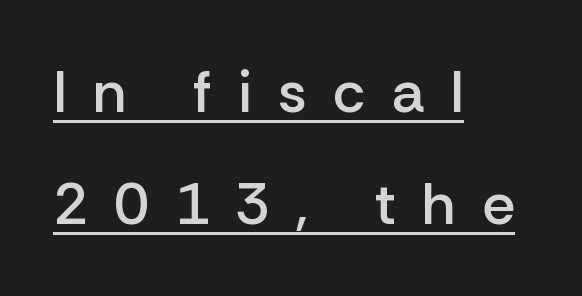
{"serif": "no", "italic": "no", "bold": "semi", "weight": "semibold", "width": "normal", "stroke_contrast": "low", "x_height": "medium", "monospaced": "no", "underline": "yes", "align": "left", "line_spacing_ratio": 1.89, "letter_spacing": "wide", "letter_spacing_em": 0.44, "glyph_px": 59}
